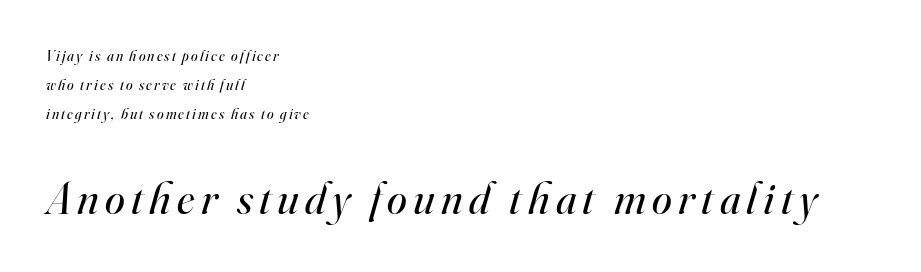
Q: Is the text bold? A: No.
Q: Is the text italic (slanted)? A: Yes, it leans right by about 16 degrees.
Q: Is the typeface a serif or a sans-serif typeface? A: Serif.
Q: Is the text underlined? A: No.
Q: How is the paragraph aligned? A: Left-aligned.
Q: Is the spacing between lines tight, normal or loose? A: Loose.
Q: Which block of text is set in a larger size, the first (top) or the second (bottom)? A: The second (bottom) one.
Q: Width (condensed, normal, or wide)? A: Normal.
Q: Stroke contrast? A: High.
Q: x-height? A: Small.
Q: Monospaced? A: No.
